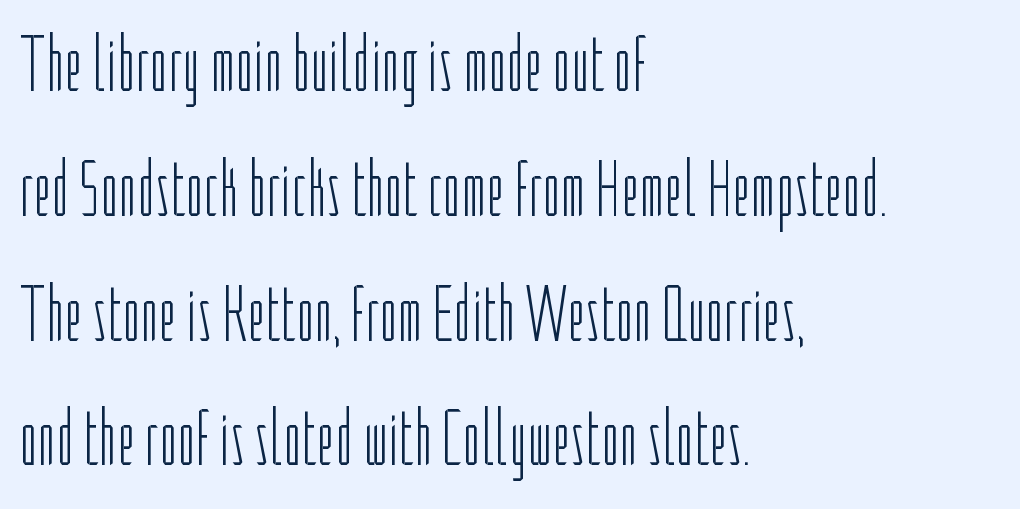
Q: Is the text bold? A: No.
Q: Is the text italic (slanted)? A: No, it is upright.
Q: Is the typeface a serif or a sans-serif typeface? A: Sans-serif.
Q: Is the text underlined? A: No.
Q: How is the paragraph aligned? A: Left-aligned.
Q: Is the spacing between letters normal or unusually wide? A: Normal.
Q: Is the spacing between lines tight, normal or loose? A: Normal.
Q: Width (condensed, normal, or wide)? A: Condensed.
Q: Stroke contrast? A: Low.
Q: x-height? A: Medium.
Q: Monospaced? A: No.
